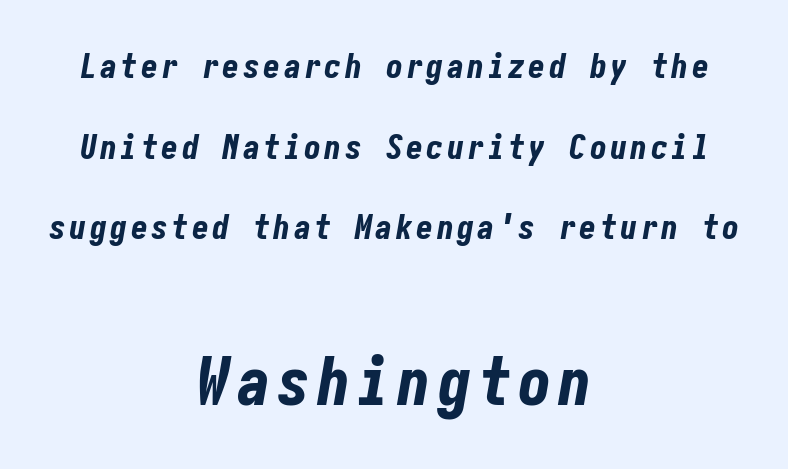
There's an unmistakable incline to the writing here. Bare-footed words on every line. Each glyph is drawn with heavy, bold strokes. Horizontally, the lines are justified to the midpoint only. Typesetter's note — lower block bumped up in size, upper block left smaller.
